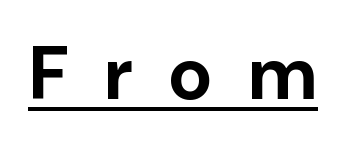
{"serif": "no", "italic": "no", "bold": "yes", "weight": "bold", "width": "normal", "stroke_contrast": "low", "x_height": "medium", "monospaced": "no", "underline": "yes", "letter_spacing": "wide", "letter_spacing_em": 0.49, "glyph_px": 75}
